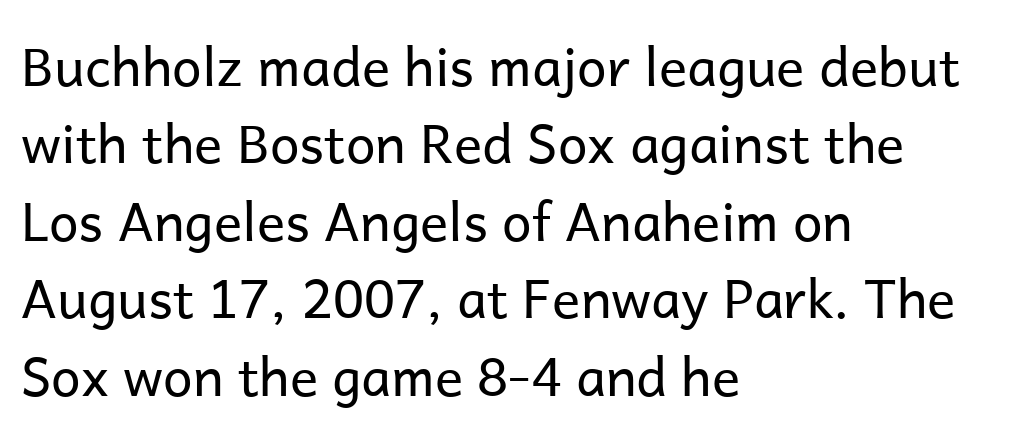
The baseline area is clear. The passage shown is typeset with a sans-serif family. The passage shown is not bold in any degree. These lines are rendered in a variable-pitch font. A classic flush-left, rag-right setting is used for this passage.
